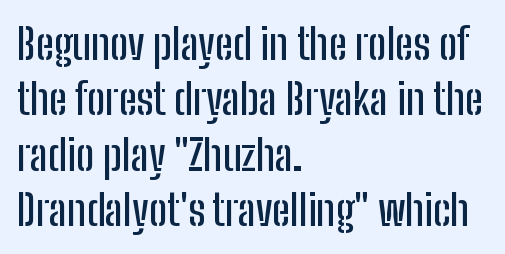
{"serif": "no", "italic": "no", "width": "condensed", "stroke_contrast": "low", "x_height": "medium", "monospaced": "no", "underline": "no", "align": "left", "line_spacing": "normal", "line_spacing_ratio": 1.29, "letter_spacing": "normal", "letter_spacing_em": 0.0, "glyph_px": 43}
